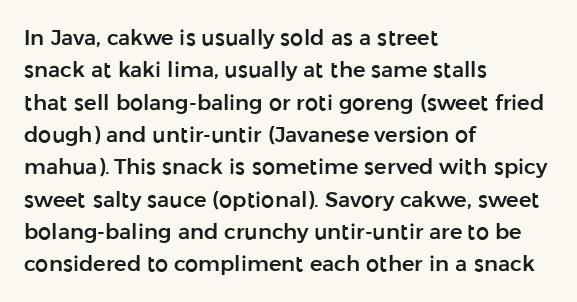
The image shows 21 px text type, upright; set left-aligned, normal line spacing (1.54x), normal letter spacing, not underlined.
